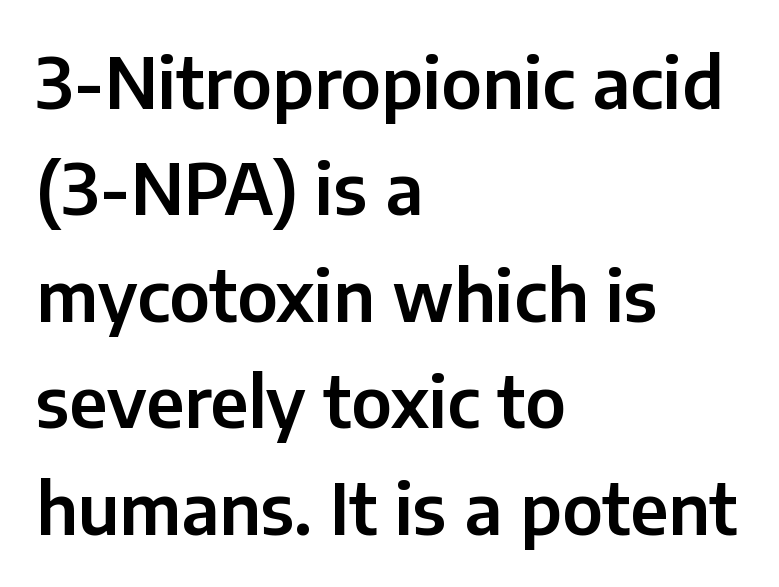
The image shows 70 px sans-serif type, upright; set left-aligned, normal line spacing (1.52x), normal letter spacing, not underlined; low stroke contrast and a medium x-height.
